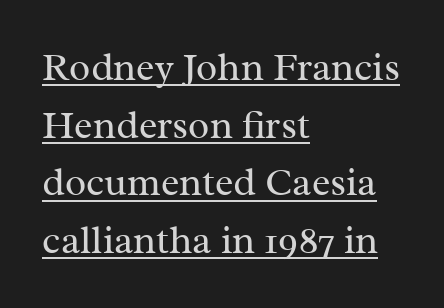
The image shows 39 px regular-weight serif type, upright; set left-aligned, normal line spacing (1.48x), normal letter spacing, underlined; medium stroke contrast and a medium x-height.
